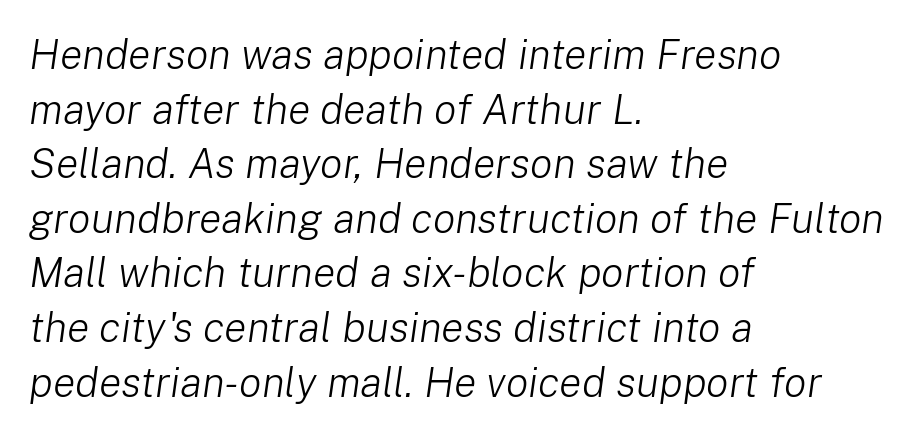
The image shows 42 px light type, italic (leaning right); set left-aligned, normal line spacing (1.3x), normal letter spacing, not underlined; low stroke contrast and a medium x-height.
